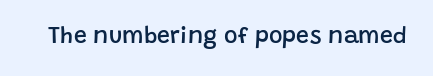
No extra tracking has been applied to these lines. The area under the type is left untouched. Weight: semibold (demi). If you drew a line through each stem, it would be perfectly vertical.
